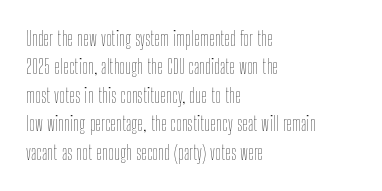
Glyph-to-glyph distance matches everyday printed text. One glance says typical: line gaps are just what's usual. A bare baseline throughout the passage. Does the lettering tilt? It doesn't — this is upright.
